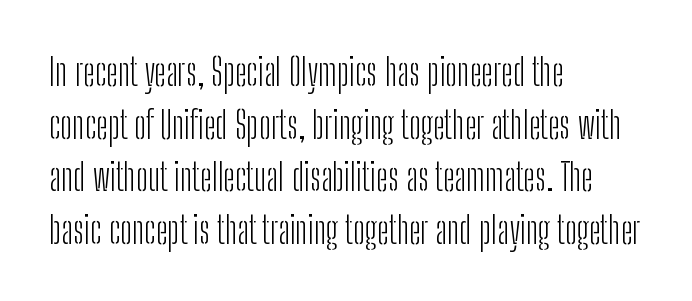
{"serif": "no", "italic": "no", "bold": "no", "weight": "light", "width": "condensed", "stroke_contrast": "low", "x_height": "medium", "monospaced": "no", "underline": "no", "align": "left", "line_spacing": "normal", "line_spacing_ratio": 1.42, "letter_spacing": "normal", "letter_spacing_em": 0.0, "glyph_px": 37}
